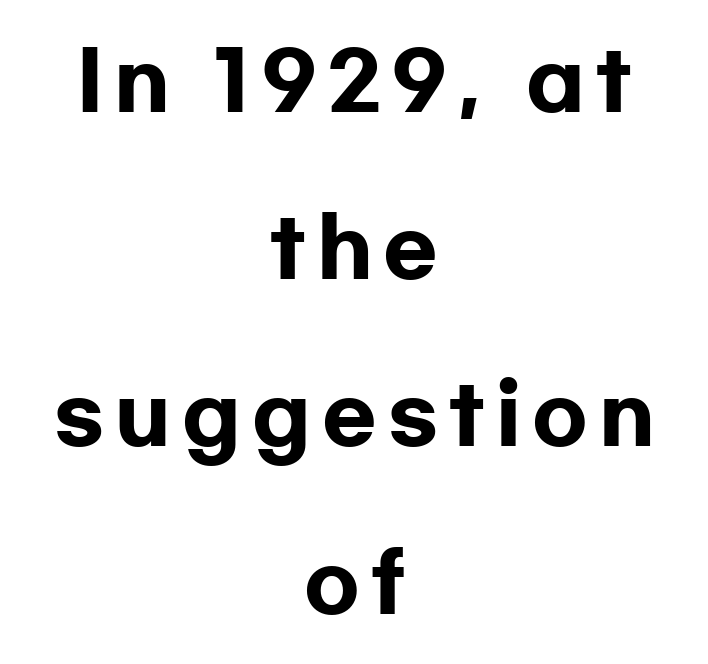
{"serif": "no", "italic": "no", "bold": "yes", "weight": "heavy", "width": "wide", "stroke_contrast": "low", "x_height": "medium", "monospaced": "no", "underline": "no", "align": "center", "line_spacing": "loose", "line_spacing_ratio": 2.09, "glyph_px": 80}
